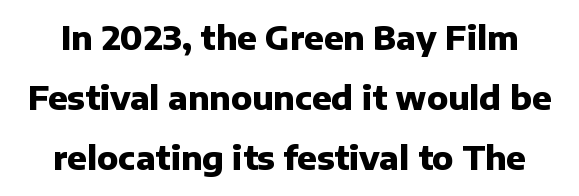
The image shows 32 px heavy sans-serif type, upright; set line spacing 1.88x, normal letter spacing, not underlined; low stroke contrast and a medium x-height.
